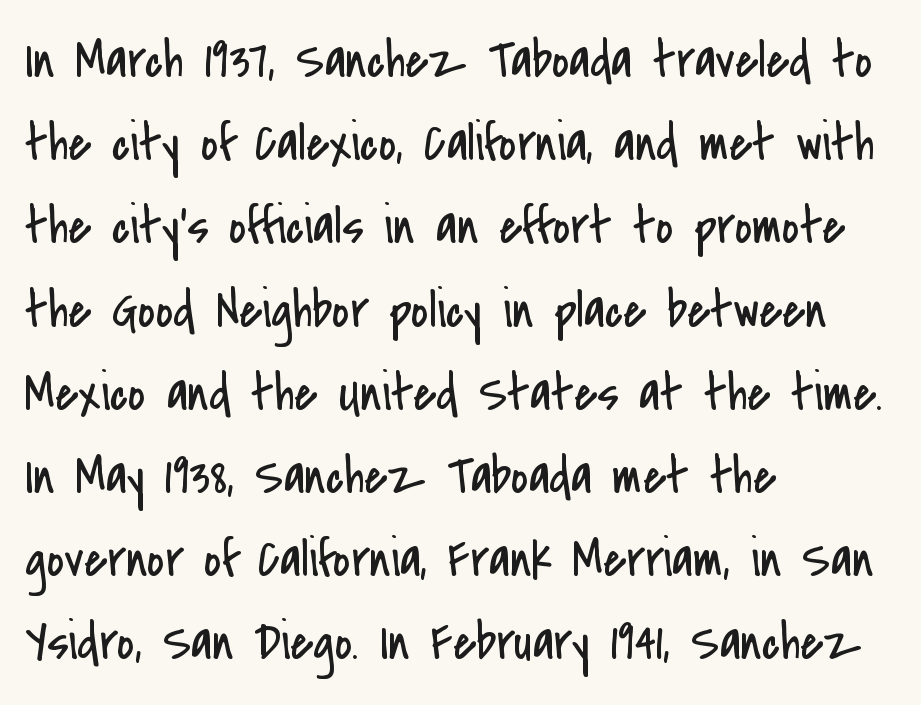
Typographically, this falls in the sans-serif category. Normally led — the rows are evenly, conventionally spaced. The line texture is even and compact thanks to regular tracking. Typeset ragged right — the left edge is the straight one.
